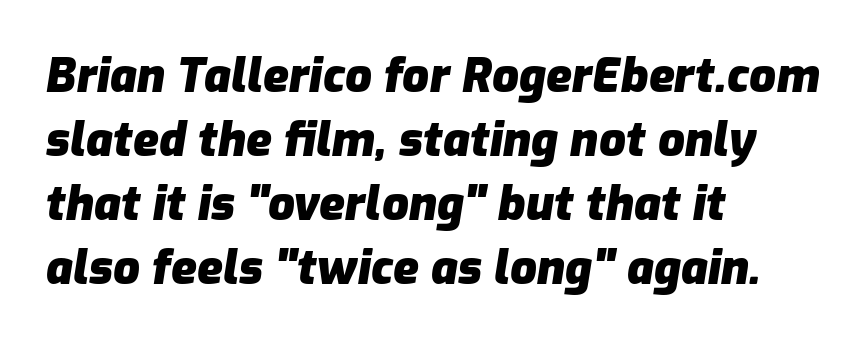
{"italic": "yes", "lean": "right", "slant_degrees": 9, "bold": "yes", "weight": "heavy", "width": "normal", "stroke_contrast": "low", "x_height": "medium", "monospaced": "no", "underline": "no", "align": "left", "line_spacing": "normal", "line_spacing_ratio": 1.36, "letter_spacing": "normal", "letter_spacing_em": 0.0, "glyph_px": 47}
